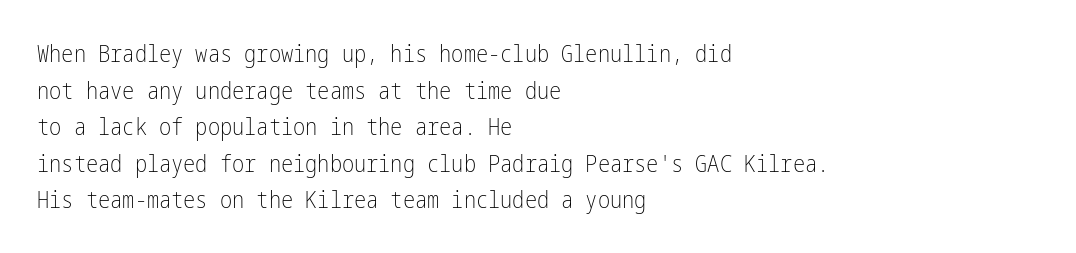
Q: Is the text bold? A: No.
Q: Is the text italic (slanted)? A: No, it is upright.
Q: Is the text underlined? A: No.
Q: How is the paragraph aligned? A: Left-aligned.
Q: Is the spacing between letters normal or unusually wide? A: Normal.
Q: Is the spacing between lines tight, normal or loose? A: Normal.
